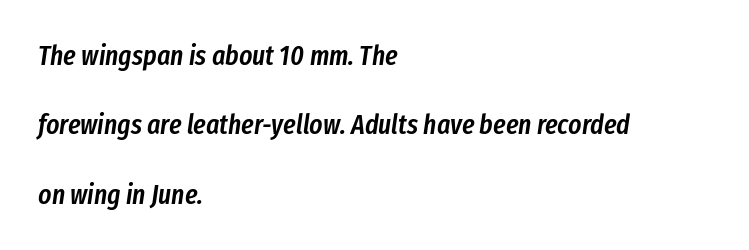
{"italic": "yes", "lean": "right", "slant_degrees": 8, "bold": "semi", "weight": "semibold", "width": "condensed", "stroke_contrast": "low", "x_height": "medium", "monospaced": "no", "underline": "no", "align": "left", "line_spacing": "loose", "line_spacing_ratio": 2.48, "letter_spacing": "normal", "letter_spacing_em": 0.0, "glyph_px": 28}
